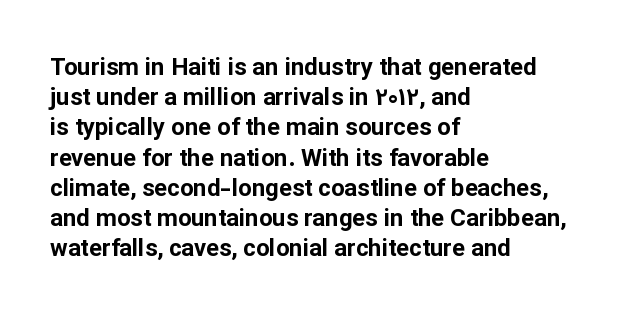
Q: Is the text bold? A: Yes.
Q: Is the text italic (slanted)? A: No, it is upright.
Q: Is the text underlined? A: No.
Q: How is the paragraph aligned? A: Left-aligned.
Q: Is the spacing between letters normal or unusually wide? A: Normal.
Q: Is the spacing between lines tight, normal or loose? A: Normal.
